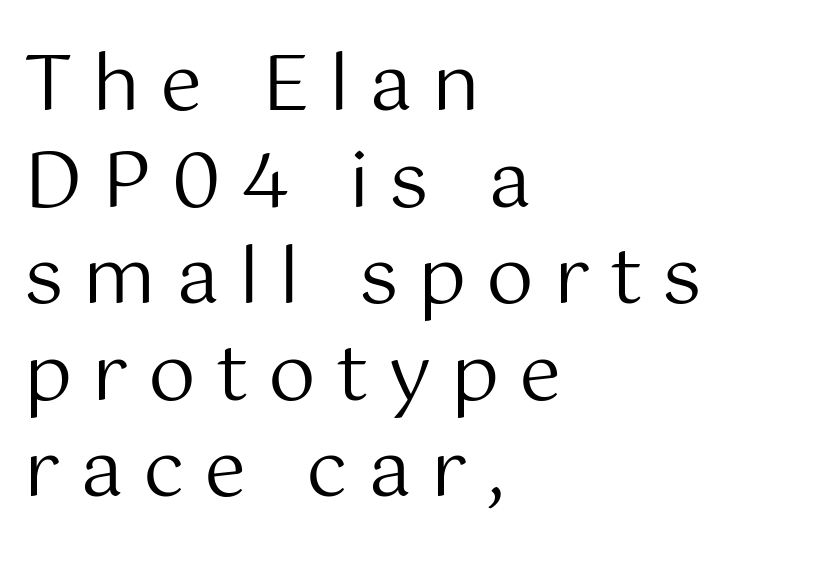
{"serif": "no", "italic": "no", "bold": "no", "weight": "regular", "width": "normal", "stroke_contrast": "medium", "x_height": "medium", "monospaced": "no", "underline": "no", "align": "left", "line_spacing": "normal", "line_spacing_ratio": 1.27, "letter_spacing": "wide", "letter_spacing_em": 0.26, "glyph_px": 76}
